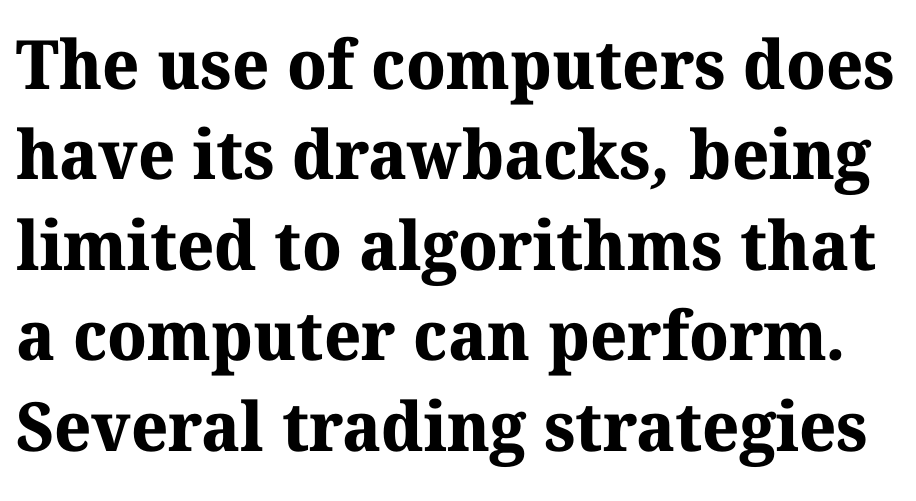
The image shows 68 px bold serif type; set normal line spacing (1.33x), normal letter spacing, not underlined; medium stroke contrast and a medium x-height.
